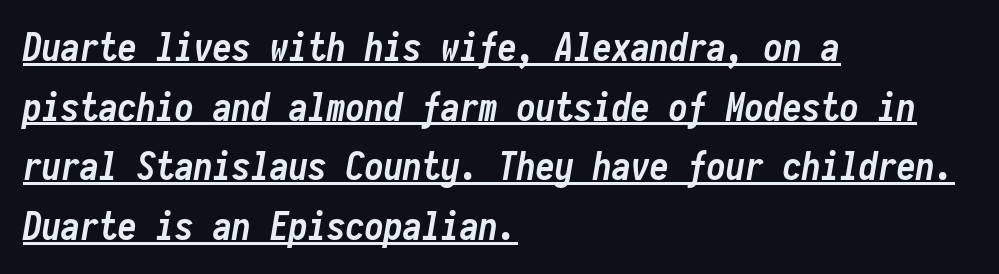
Q: Is the text bold? A: Yes.
Q: Is the text italic (slanted)? A: Yes, it leans right by about 10 degrees.
Q: Is the text underlined? A: Yes.
Q: How is the paragraph aligned? A: Left-aligned.
Q: Is the spacing between letters normal or unusually wide? A: Normal.
Q: Is the spacing between lines tight, normal or loose? A: Normal.
Q: Width (condensed, normal, or wide)? A: Condensed.
Q: Stroke contrast? A: Low.
Q: x-height? A: Medium.
Q: Monospaced? A: Yes.
